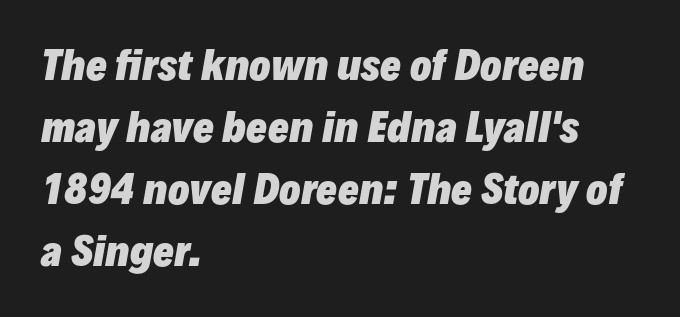
A typesetter would call this zero additional tracking. The axis of the letterforms is tilted away from vertical. Honestly, there is no underline to notice here at all. On the weight axis this lands at bold, roughly 700. Looks like regular typesetting: each glyph gets only the width it needs.
